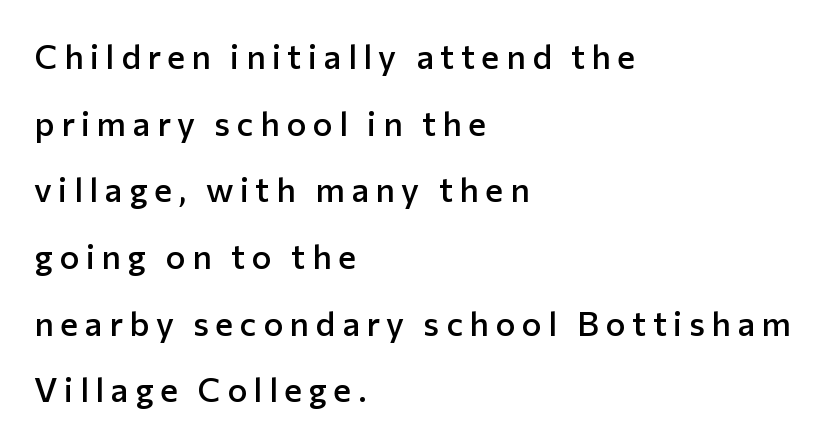
The image shows 34 px semibold sans-serif type, upright; set left-aligned, loose line spacing (1.96x), not underlined; low stroke contrast and a medium x-height.
